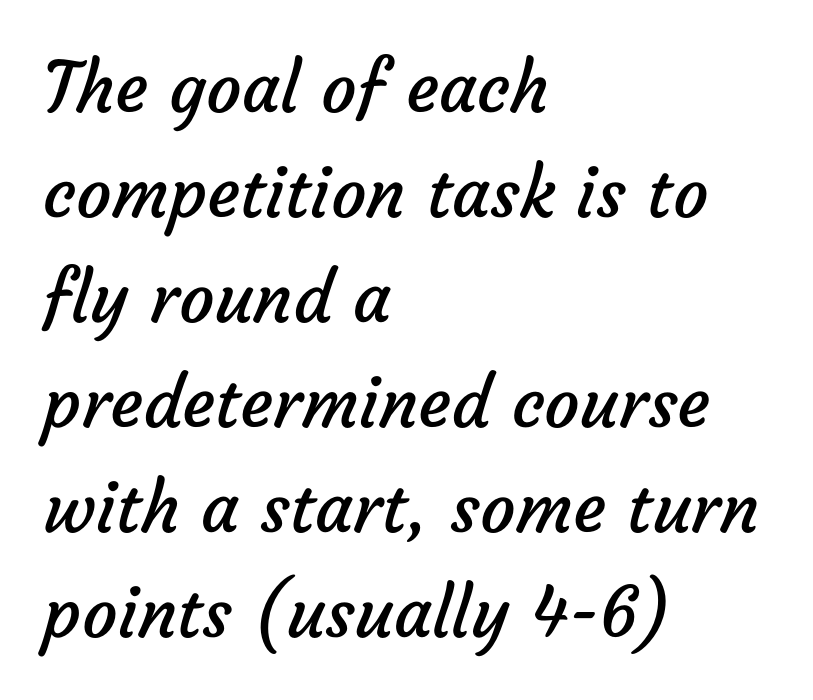
The image shows 70 px regular-weight sans-serif type; set left-aligned, normal line spacing (1.5x), normal letter spacing, not underlined; low stroke contrast and a medium x-height.
